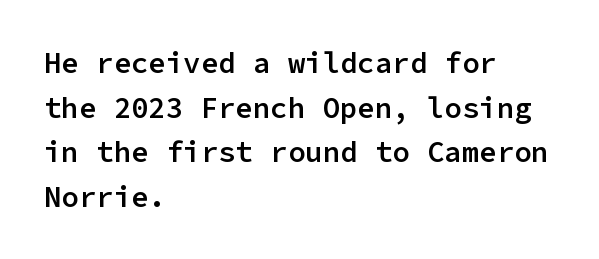
Q: Is the text bold? A: Semi-bold.
Q: Is the text italic (slanted)? A: No, it is upright.
Q: Is the typeface a serif or a sans-serif typeface? A: Sans-serif.
Q: Is the text underlined? A: No.
Q: How is the paragraph aligned? A: Left-aligned.
Q: Is the spacing between letters normal or unusually wide? A: Normal.
Q: Is the spacing between lines tight, normal or loose? A: Normal.
Q: Width (condensed, normal, or wide)? A: Normal.
Q: Stroke contrast? A: Low.
Q: x-height? A: Medium.
Q: Monospaced? A: Yes.
